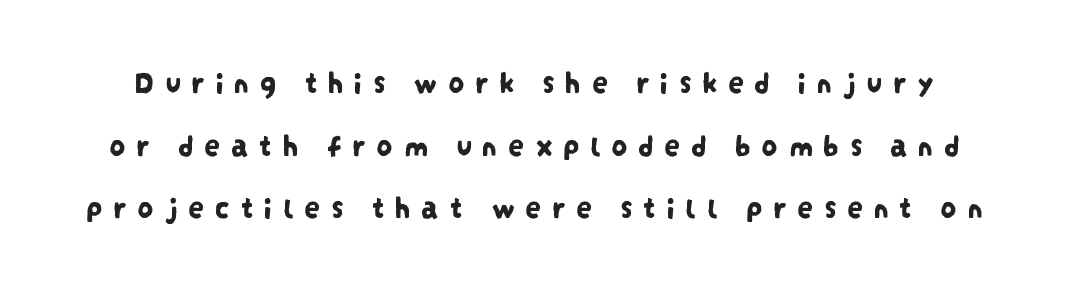
{"serif": "no", "width": "condensed", "stroke_contrast": "low", "x_height": "large", "monospaced": "no", "underline": "no", "line_spacing": "loose", "line_spacing_ratio": 1.96, "letter_spacing": "wide", "letter_spacing_em": 0.32, "glyph_px": 32}
